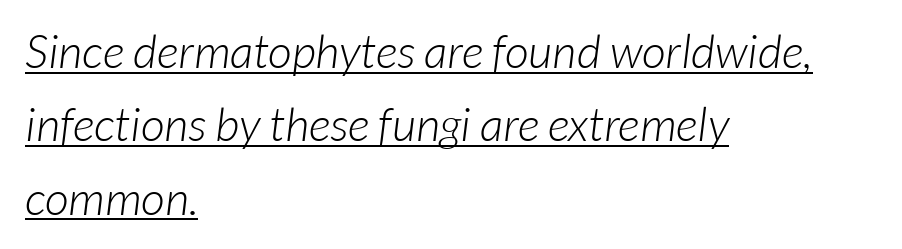
{"serif": "no", "bold": "no", "weight": "light", "width": "normal", "stroke_contrast": "low", "x_height": "medium", "monospaced": "no", "underline": "yes", "align": "left", "line_spacing": "normal", "line_spacing_ratio": 1.56, "letter_spacing": "normal", "letter_spacing_em": 0.0, "glyph_px": 47}
